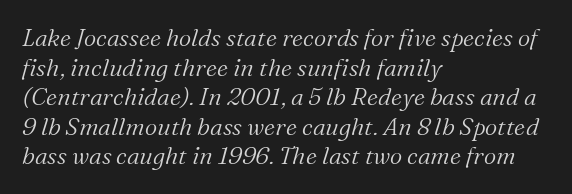
The image shows 24 px text type, italic (leaning right); set left-aligned, line spacing 1.23x, normal letter spacing, not underlined.
